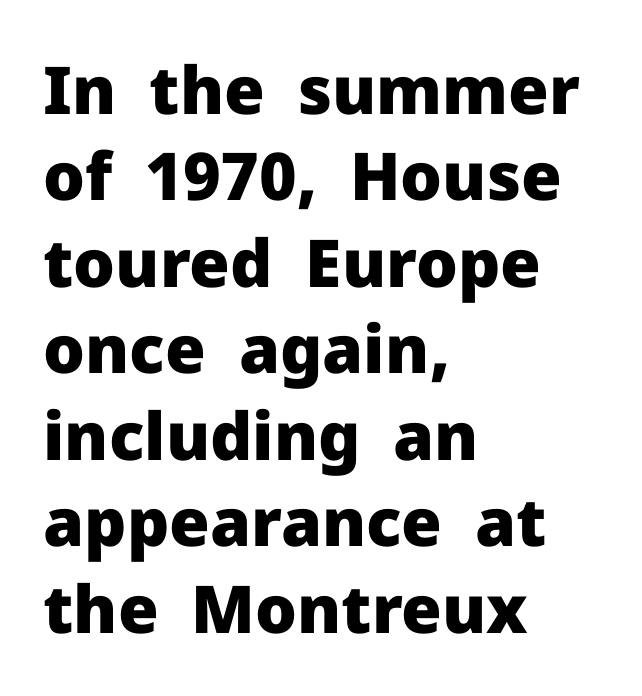
The image shows 66 px heavy sans-serif type, upright; set left-aligned, normal line spacing (1.31x), normal letter spacing, not underlined; low stroke contrast and a medium x-height.
